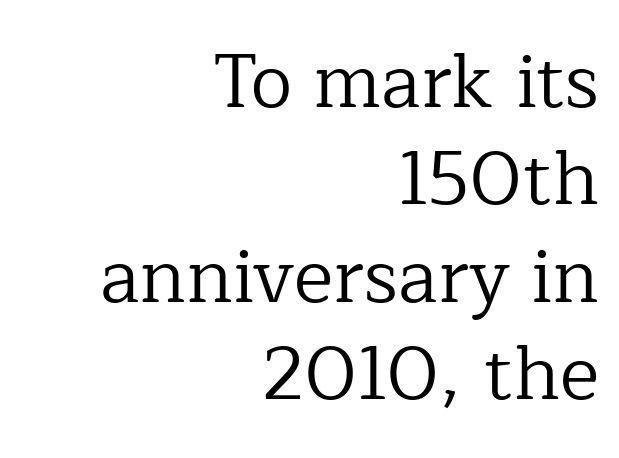
The image shows 75 px regular-weight serif type, upright; set right-aligned, normal line spacing (1.3x), normal letter spacing, not underlined; low stroke contrast and a medium x-height.
